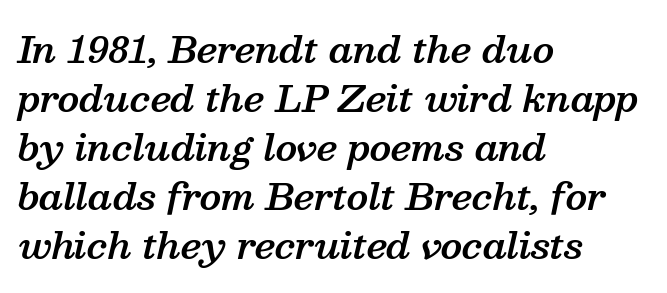
Q: Is the text bold? A: Semi-bold.
Q: Is the text italic (slanted)? A: Yes, it leans right by about 13 degrees.
Q: Is the typeface a serif or a sans-serif typeface? A: Serif.
Q: Is the text underlined? A: No.
Q: How is the paragraph aligned? A: Left-aligned.
Q: Is the spacing between letters normal or unusually wide? A: Normal.
Q: Is the spacing between lines tight, normal or loose? A: Normal.
Q: Width (condensed, normal, or wide)? A: Normal.
Q: Stroke contrast? A: Medium.
Q: x-height? A: Medium.
Q: Monospaced? A: No.
